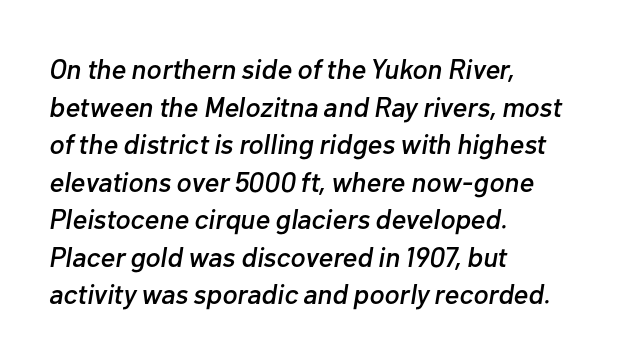
{"italic": "yes", "lean": "right", "slant_degrees": 10, "width": "normal", "stroke_contrast": "low", "x_height": "medium", "monospaced": "no", "underline": "no", "align": "left", "line_spacing": "normal", "line_spacing_ratio": 1.34, "letter_spacing": "normal", "letter_spacing_em": 0.0, "glyph_px": 28}
